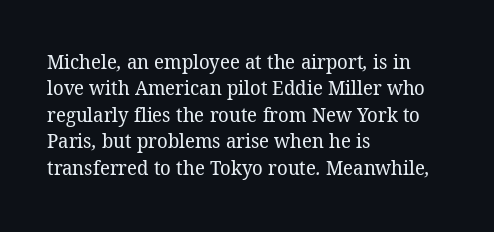
Is there much room between lines? A standard amount, neither cramped nor airy. Honestly, the letter spacing is just normal — you wouldn't notice it. The letters look calm and open, with moderate or lighter stems. Visually the block forms a straight wall on the left and a jagged coastline on the right. Any mark beneath the type? The region is blank.
